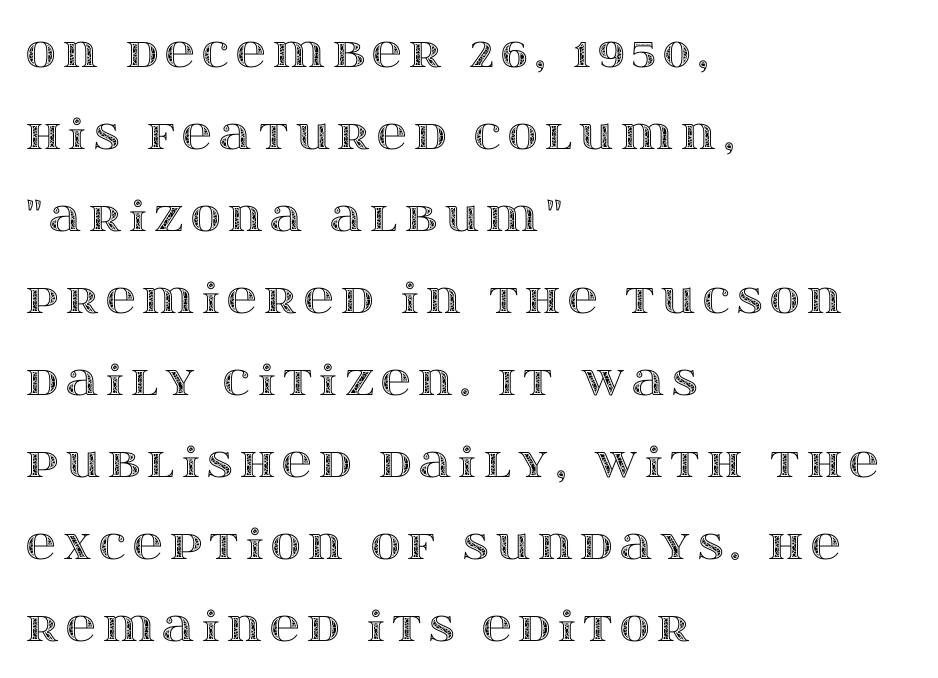
Think of a printed novel: that variable character pitch is what you see here. The zone under the glyphs is completely vacant. The specimen reads as upright at a glance. These lines are set flush left with a ragged right edge.
